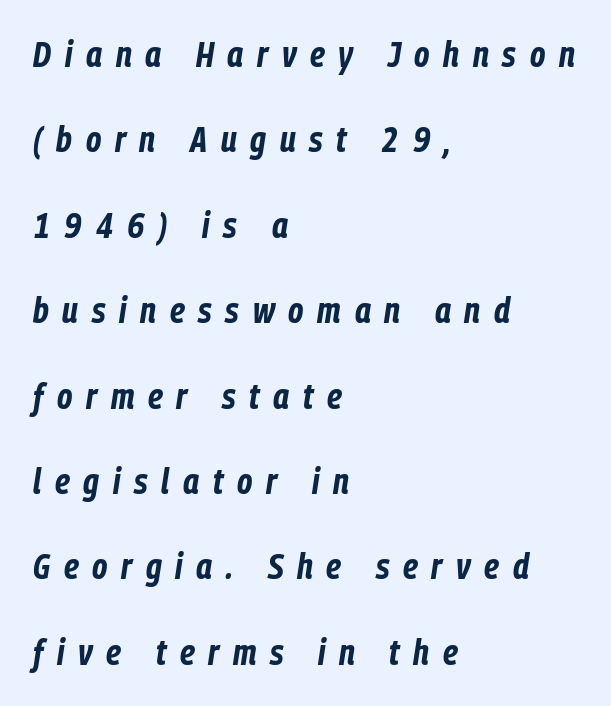
Q: Is the text bold? A: Yes.
Q: Is the text italic (slanted)? A: Yes, it leans right by about 9 degrees.
Q: Is the text underlined? A: No.
Q: How is the paragraph aligned? A: Left-aligned.
Q: Is the spacing between letters normal or unusually wide? A: Unusually wide.
Q: Is the spacing between lines tight, normal or loose? A: Loose.
Q: Width (condensed, normal, or wide)? A: Condensed.
Q: Stroke contrast? A: Low.
Q: x-height? A: Medium.
Q: Monospaced? A: No.
